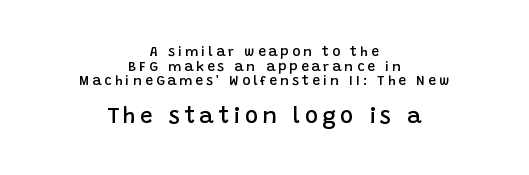
The image shows 22 px text type, upright; set centered, tight line spacing (1.04x), unusually wide letter spacing (+0.21 em), not underlined; the second (bottom) block is 1.57x larger.
